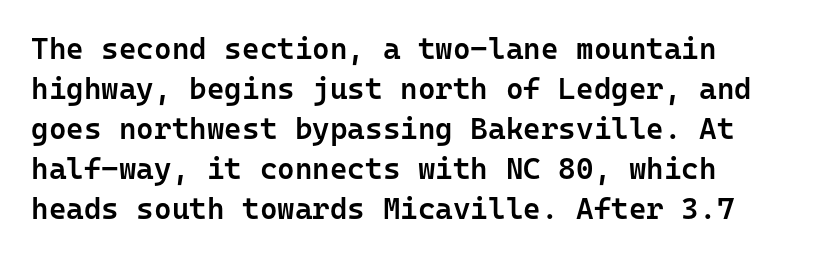
Observe the ordinary spacing: letters are neighbours, not strangers. Stroke thickness is moderately raised; the sample reads as semibold. Each letter's strokes conclude bluntly, with no projecting serifs. Underline: absent. Summary of vertical rhythm: regular, with standard interline spacing. Here the designer chose a console-style face with uniform glyph widths.
